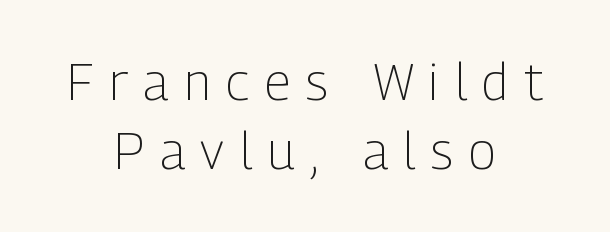
Q: Is the text bold? A: No.
Q: Is the text italic (slanted)? A: No, it is upright.
Q: Is the typeface a serif or a sans-serif typeface? A: Sans-serif.
Q: Is the text underlined? A: No.
Q: How is the paragraph aligned? A: Centered.
Q: Is the spacing between letters normal or unusually wide? A: Unusually wide.
Q: Is the spacing between lines tight, normal or loose? A: Normal.
Q: Width (condensed, normal, or wide)? A: Condensed.
Q: Stroke contrast? A: Low.
Q: x-height? A: Medium.
Q: Monospaced? A: No.
